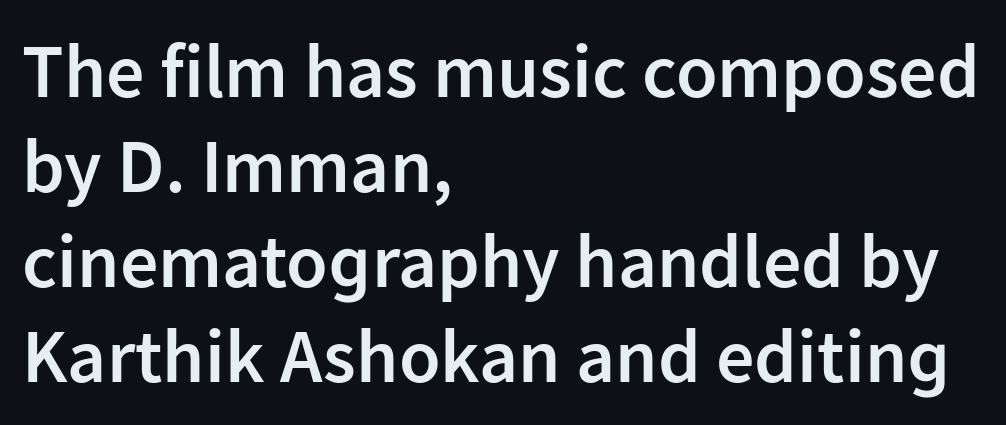
{"serif": "no", "italic": "no", "bold": "semi", "weight": "semibold", "width": "normal", "stroke_contrast": "low", "x_height": "medium", "monospaced": "no", "underline": "no", "align": "left", "line_spacing": "normal", "line_spacing_ratio": 1.25, "letter_spacing": "normal", "letter_spacing_em": 0.0, "glyph_px": 76}
